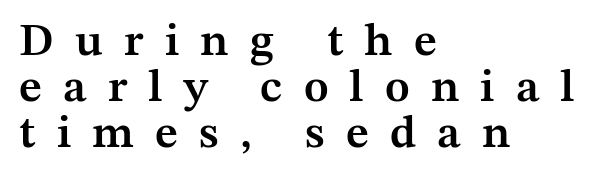
The paragraph shown leans on its left margin. The passage shown stacks its lines with hardly any gap. The letters stand straight up with perfectly vertical stems. Semibold letterforms, between regular and bold. Words float on clear page, feet unadorned.
